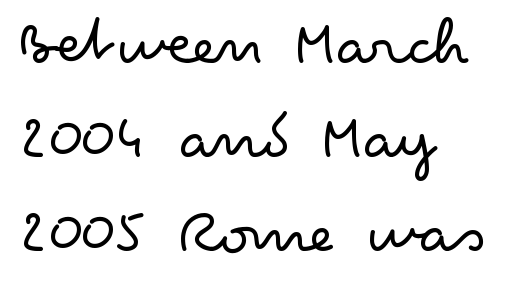
This sample has the flowing, uneven cadence of proportional lettering. Caption: standard tracking, unaltered. Teacher's note: observe the even left margin — that is flush-left alignment. A typesetter would label this face a sans. Decoration check: the copy has no underline.
